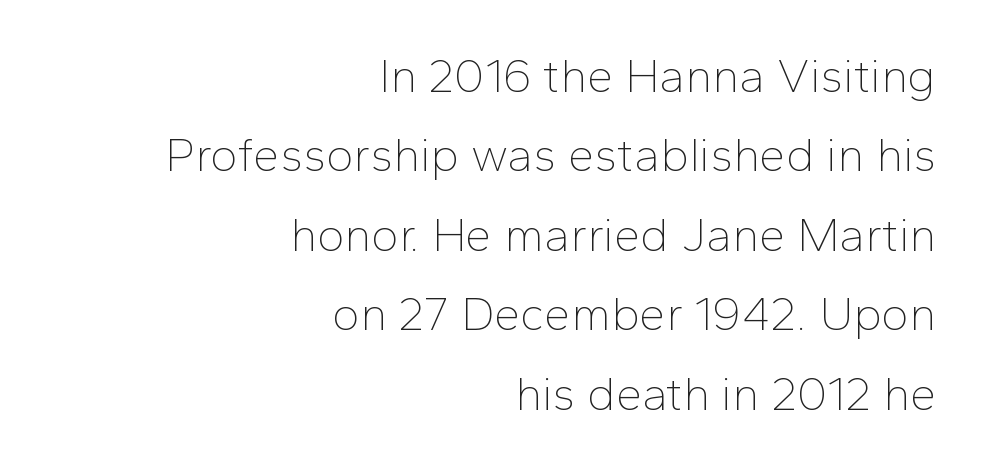
{"serif": "no", "italic": "no", "bold": "no", "weight": "thin", "width": "normal", "stroke_contrast": "low", "x_height": "medium", "monospaced": "no", "underline": "no", "align": "right", "line_spacing": "normal", "line_spacing_ratio": 1.69, "letter_spacing": "normal", "letter_spacing_em": 0.0, "glyph_px": 47}
